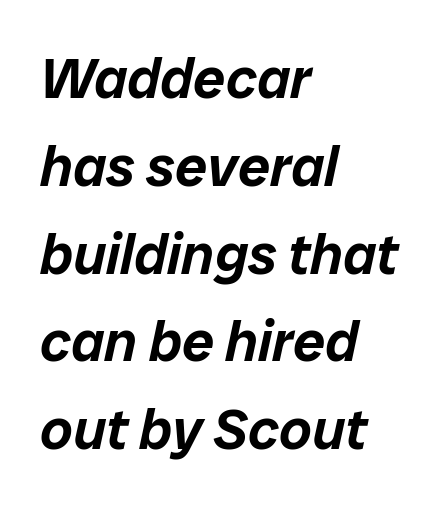
Q: Is the text italic (slanted)? A: Yes, it leans right by about 12 degrees.
Q: Is the text underlined? A: No.
Q: How is the paragraph aligned? A: Left-aligned.
Q: Is the spacing between letters normal or unusually wide? A: Normal.
Q: Is the spacing between lines tight, normal or loose? A: Normal.
Q: Width (condensed, normal, or wide)? A: Normal.
Q: Stroke contrast? A: Low.
Q: x-height? A: Medium.
Q: Monospaced? A: No.
